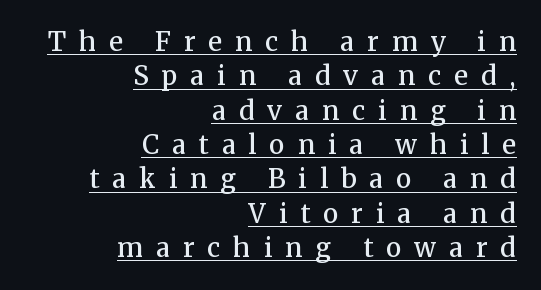
{"italic": "no", "bold": "semi", "underline": "yes", "align": "right", "line_spacing": "normal", "line_spacing_ratio": 1.32, "letter_spacing": "wide", "letter_spacing_em": 0.5, "glyph_px": 26}
